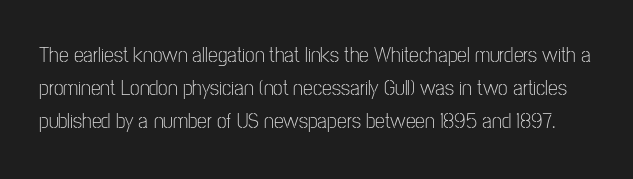
{"italic": "no", "bold": "no", "underline": "no", "line_spacing": "normal", "line_spacing_ratio": 1.51, "letter_spacing": "normal", "letter_spacing_em": 0.0, "glyph_px": 22}
